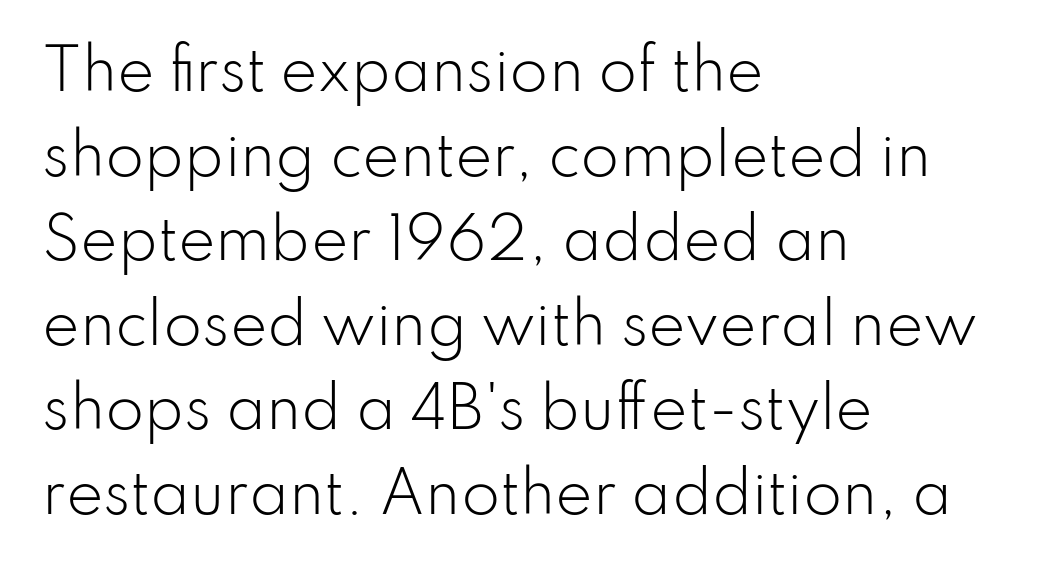
The image shows 56 px light sans-serif type, upright; set left-aligned, normal line spacing (1.51x), normal letter spacing, not underlined; low stroke contrast and a small x-height.
